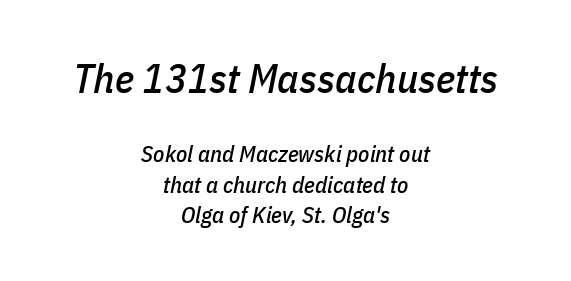
Type without underlining. Reading down the block, each line starts at a different indent, mirrored at its end. The emphasis by scale lands on block number one, above. Emphasis-style slanted type is in use. Inter-character spacing is left at the font's built-in metrics.
